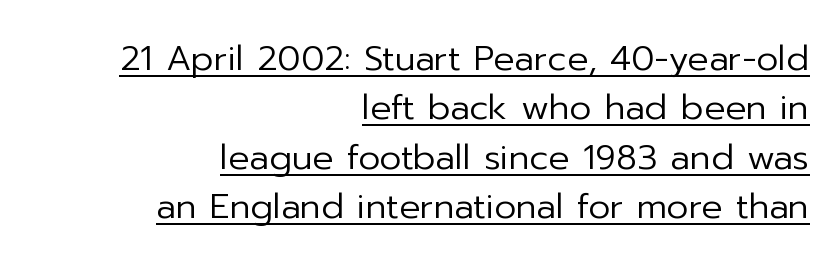
{"serif": "no", "italic": "no", "bold": "no", "weight": "regular", "width": "normal", "stroke_contrast": "low", "x_height": "medium", "monospaced": "no", "underline": "yes", "align": "right", "line_spacing": "normal", "line_spacing_ratio": 1.41, "letter_spacing": "normal", "letter_spacing_em": 0.0, "glyph_px": 35}
